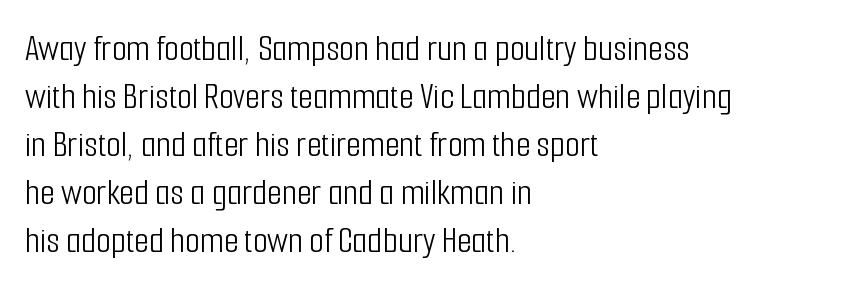
{"serif": "no", "italic": "no", "bold": "no", "weight": "light", "width": "condensed", "stroke_contrast": "low", "x_height": "medium", "monospaced": "no", "underline": "no", "align": "left", "line_spacing": "normal", "line_spacing_ratio": 1.26, "letter_spacing": "normal", "letter_spacing_em": 0.0, "glyph_px": 38}
